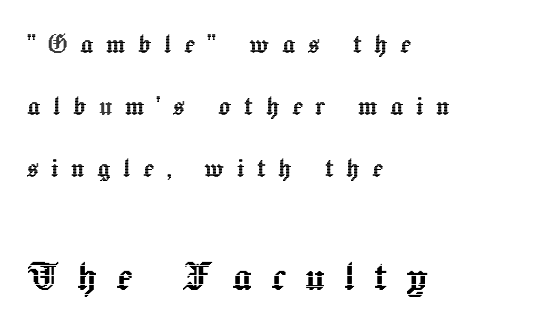
{"italic": "no", "width": "normal", "x_height": "medium", "monospaced": "no", "underline": "no", "align": "left", "line_spacing": "loose", "line_spacing_ratio": 1.94, "letter_spacing": "wide", "letter_spacing_em": 0.39, "larger_block": "second", "size_ratio": 1.5, "glyph_px": 48}
